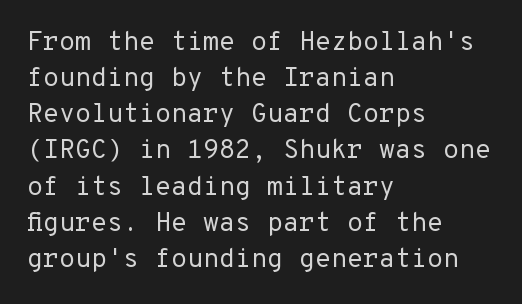
{"italic": "no", "bold": "no", "underline": "no", "align": "left", "line_spacing": "normal", "line_spacing_ratio": 1.39, "letter_spacing": "normal", "letter_spacing_em": 0.0, "glyph_px": 26}
